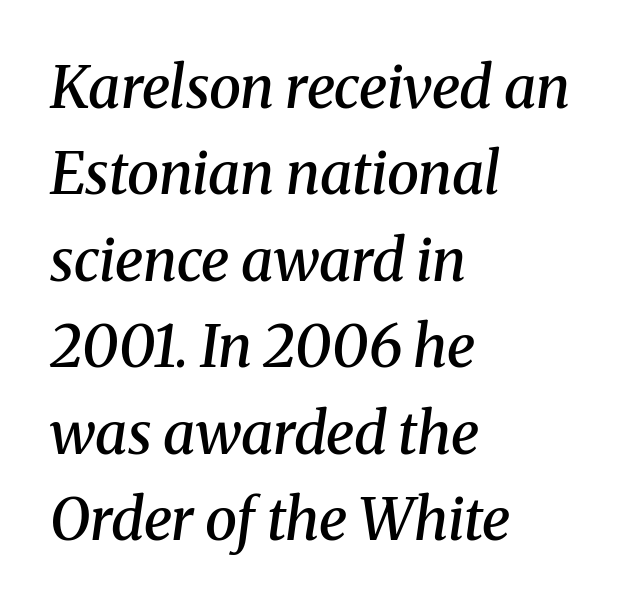
{"serif": "yes", "italic": "yes", "lean": "right", "slant_degrees": 8, "bold": "semi", "weight": "semibold", "width": "normal", "stroke_contrast": "medium", "x_height": "medium", "monospaced": "no", "underline": "no", "align": "left", "line_spacing": "normal", "line_spacing_ratio": 1.49, "letter_spacing": "normal", "letter_spacing_em": 0.0, "glyph_px": 58}
